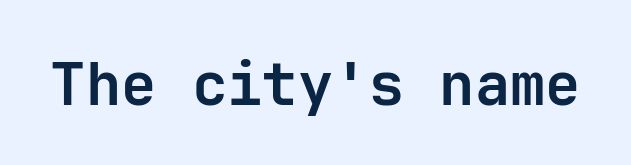
{"serif": "no", "italic": "no", "bold": "yes", "weight": "semibold", "width": "normal", "stroke_contrast": "low", "x_height": "medium", "underline": "no", "letter_spacing": "normal", "letter_spacing_em": 0.0, "glyph_px": 59}
